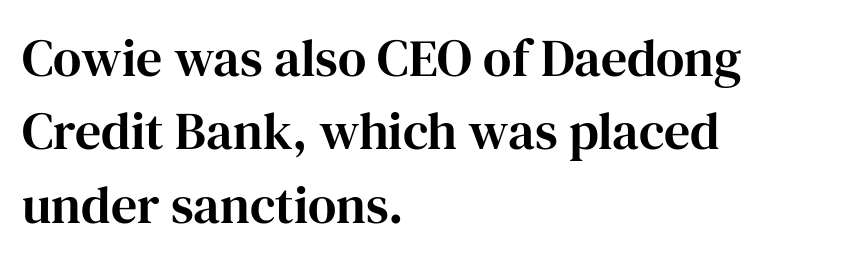
Each word holds together tightly as a unit, with standard inter-letter gaps. Alignment: flush left. The letters stand upright; this is a roman face. Decoration check: the copy has no underline.
